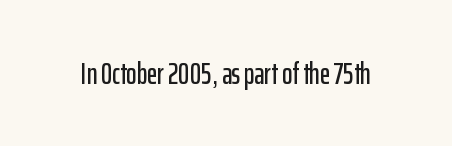
Note the varied advance widths — an 'i' is clearly narrower than an 'm'. Clear beneath every line of the passage. These lines keep a tight, regular rhythm from letter to letter. This is roman type, the default non-slanted kind.
